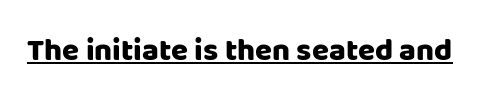
Characters follow at the spacing the type designer built in. The characters display no serif detailing; their extremities are plain. This sample has the flowing, uneven cadence of proportional lettering. Typographic density is high because the face is bold.
